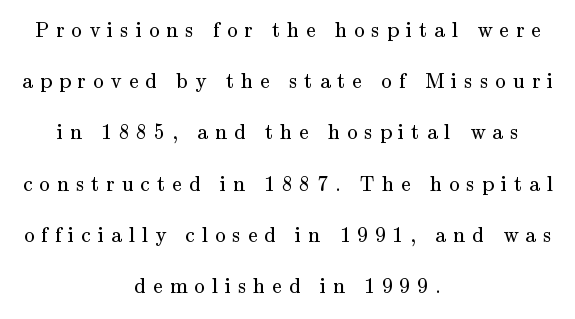
The image shows 21 px text type, upright; set centered, loose line spacing (2.44x), unusually wide letter spacing (+0.34 em), not underlined.
